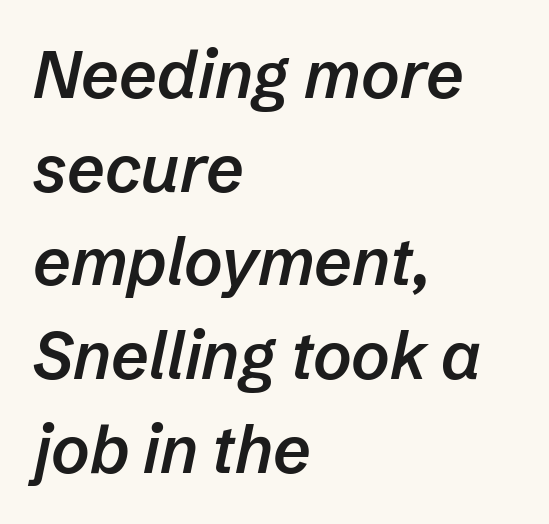
Does the weight exceed regular? Yes, but only to semibold. The text carries the slant typical of an italic or oblique font. These lines sit exactly where default settings would place them. One-word summary of the alignment: left. Nobody drew a line under any word here. Do the characters align in a grid? No, the font is proportional.
